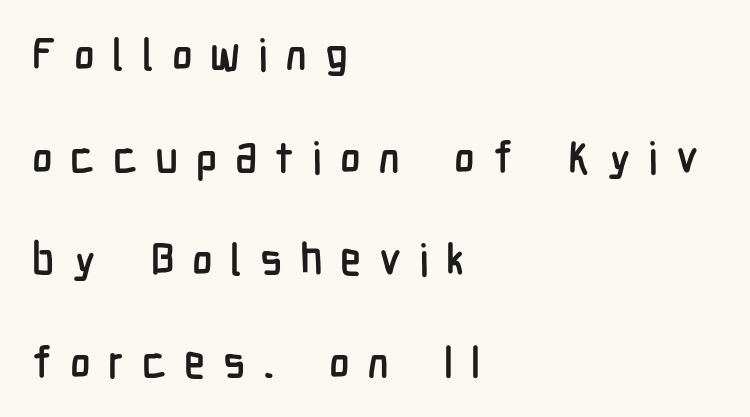
Words float on clear page, feet unadorned. The lines in this sample share a left origin and differ only in where they stop. How are the letters spaced? Widely, with obvious added tracking. Ordinary non-slanted type is in use. Typographically, this falls in the sans-serif category. The vertical gap from one line to the next is large.
